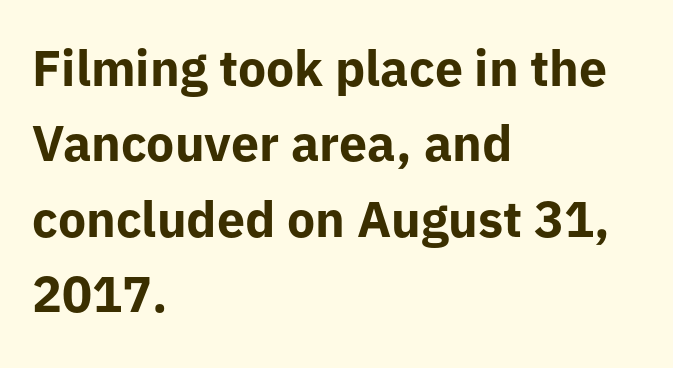
Q: Is the text bold? A: Yes.
Q: Is the text italic (slanted)? A: No, it is upright.
Q: Is the typeface a serif or a sans-serif typeface? A: Sans-serif.
Q: Is the text underlined? A: No.
Q: How is the paragraph aligned? A: Left-aligned.
Q: Is the spacing between letters normal or unusually wide? A: Normal.
Q: Is the spacing between lines tight, normal or loose? A: Normal.
Q: Width (condensed, normal, or wide)? A: Normal.
Q: Stroke contrast? A: Low.
Q: x-height? A: Medium.
Q: Monospaced? A: No.
